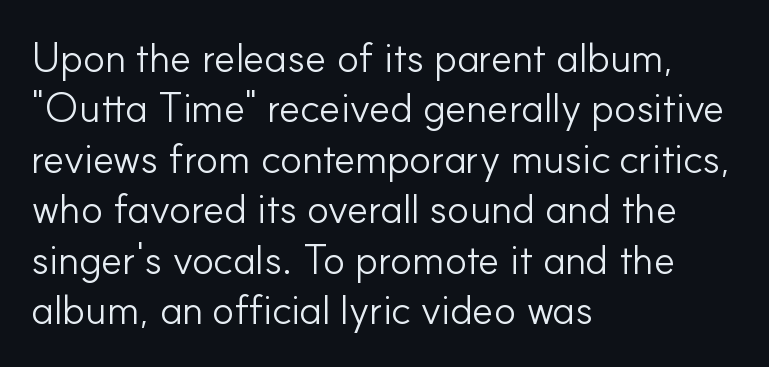
The image shows 41 px light sans-serif type, upright; set left-aligned, line spacing 1.23x, normal letter spacing, not underlined; low stroke contrast and a small x-height.
